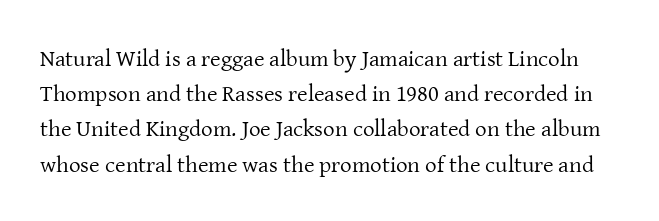
Q: Is the text bold? A: No.
Q: Is the text italic (slanted)? A: No, it is upright.
Q: Is the text underlined? A: No.
Q: Is the spacing between letters normal or unusually wide? A: Normal.
Q: Is the spacing between lines tight, normal or loose? A: Normal.
